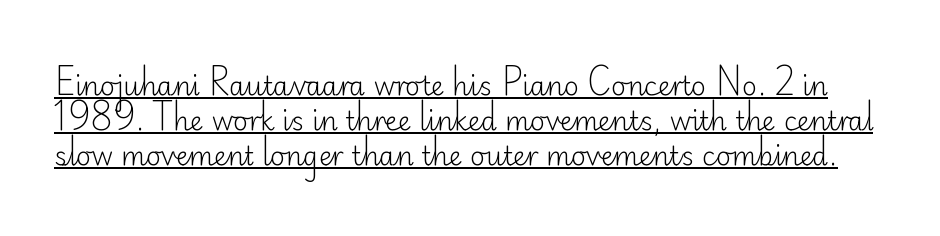
{"italic": "no", "bold": "no", "underline": "yes", "line_spacing": "normal", "line_spacing_ratio": 1.35, "letter_spacing": "normal", "letter_spacing_em": 0.0, "glyph_px": 26}
